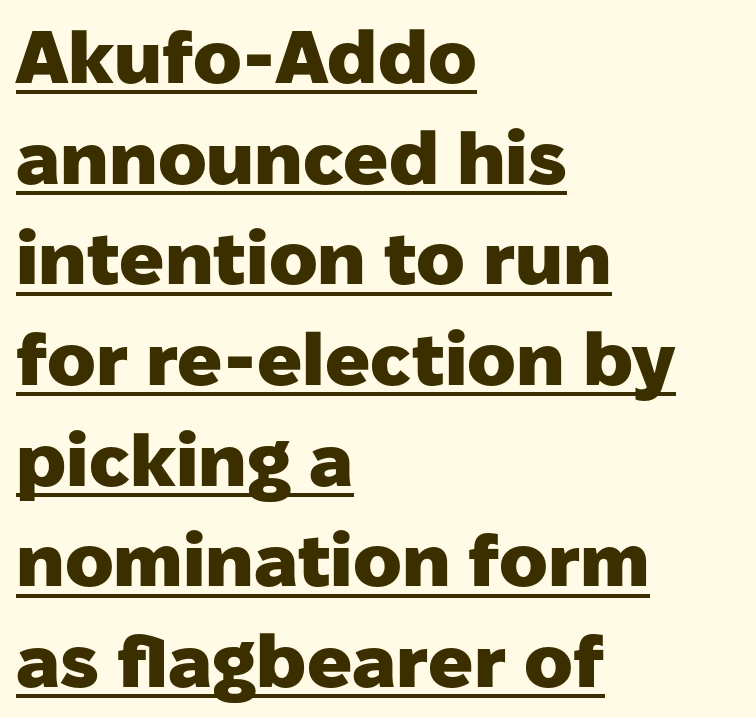
Like a heading marked for emphasis, these lines bear an underscore. Does the weight exceed regular? Yes, all the way to bold. Typographically, this falls in the sans-serif category. These lines are rendered in a variable-pitch font.
